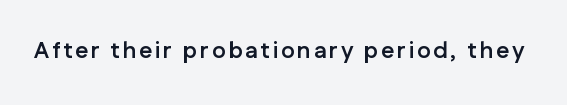
The image shows 23 px bold type, upright; set not underlined.
